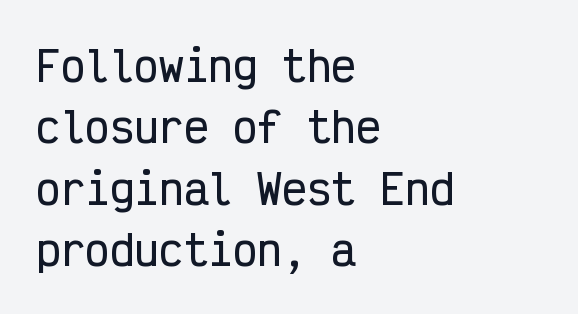
Q: Is the text italic (slanted)? A: No, it is upright.
Q: Is the typeface a serif or a sans-serif typeface? A: Sans-serif.
Q: Is the text underlined? A: No.
Q: How is the paragraph aligned? A: Left-aligned.
Q: Is the spacing between letters normal or unusually wide? A: Normal.
Q: Is the spacing between lines tight, normal or loose? A: Normal.
Q: Width (condensed, normal, or wide)? A: Condensed.
Q: Stroke contrast? A: Low.
Q: x-height? A: Medium.
Q: Monospaced? A: Yes.
